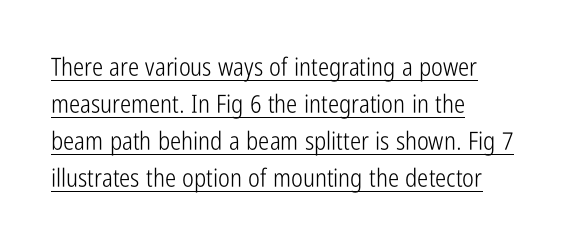
The passage shown is underscored from start to finish. Does the leading feel generous? No, just average. Tracking here is standard; glyphs follow each other at the usual distance. Does the copy run flush right? No — it runs flush left. Italic? Not at all — the glyphs are vertical. Nothing heavy about these letters — not bold at all.
